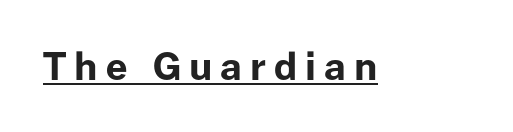
The image shows 38 px bold sans-serif type, upright; set unusually wide letter spacing (+0.21 em), underlined; low stroke contrast and a medium x-height.
